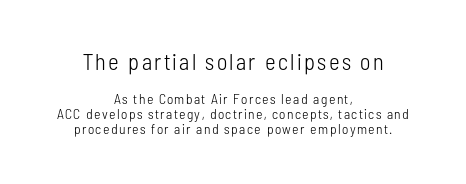
{"italic": "no", "bold": "no", "underline": "no", "align": "center", "line_spacing": "tight", "line_spacing_ratio": 1.07, "larger_block": "first", "size_ratio": 1.64, "glyph_px": 23}
